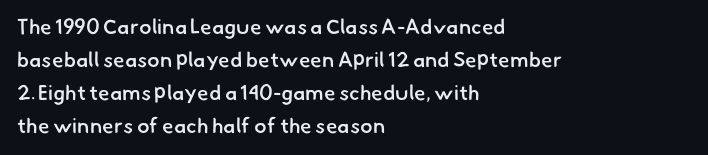
{"bold": "semi", "underline": "no", "align": "left", "line_spacing": "normal", "line_spacing_ratio": 1.57, "letter_spacing": "normal", "letter_spacing_em": 0.0, "glyph_px": 21}
